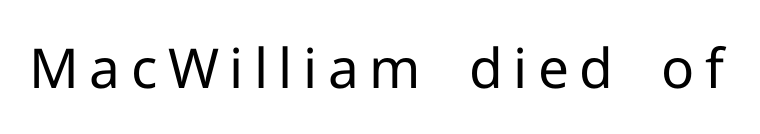
{"serif": "no", "italic": "no", "bold": "no", "weight": "regular", "width": "normal", "stroke_contrast": "low", "x_height": "medium", "monospaced": "no", "underline": "no", "glyph_px": 55}
